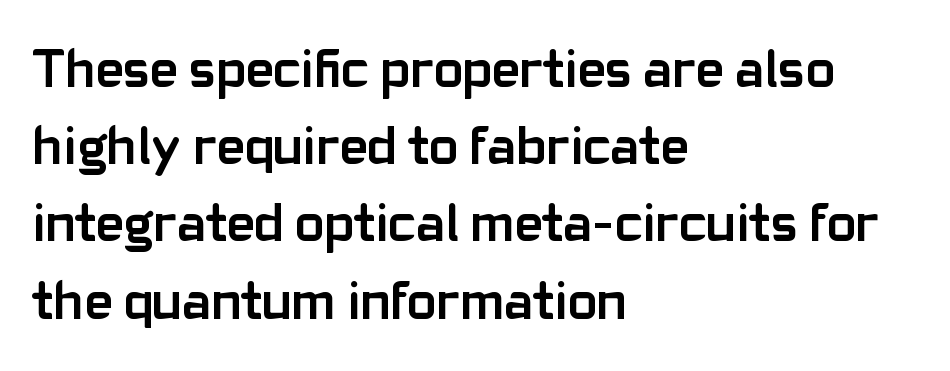
The image shows 54 px semibold sans-serif type, upright; set left-aligned, normal line spacing (1.43x), normal letter spacing, not underlined; low stroke contrast and a medium x-height.
